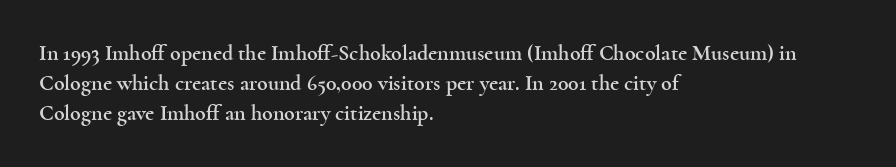
The image shows 22 px text type, upright; set left-aligned, normal line spacing (1.37x), normal letter spacing, not underlined.
